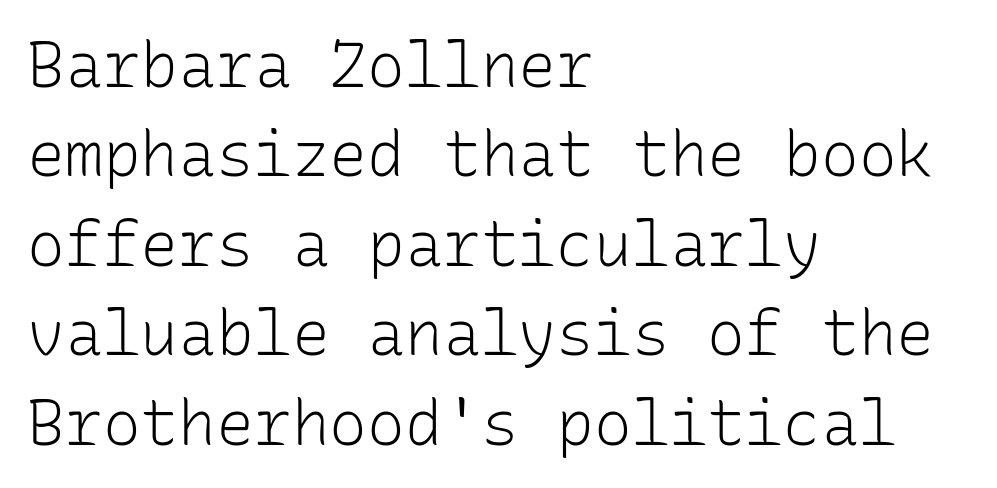
The image shows 63 px light sans-serif type, upright, monospaced; set left-aligned, normal line spacing (1.42x), normal letter spacing, not underlined; low stroke contrast and a medium x-height.
